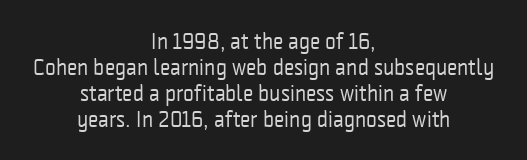
The image shows 23 px text type, upright; set centered, tight line spacing (1.13x), normal letter spacing, not underlined.
